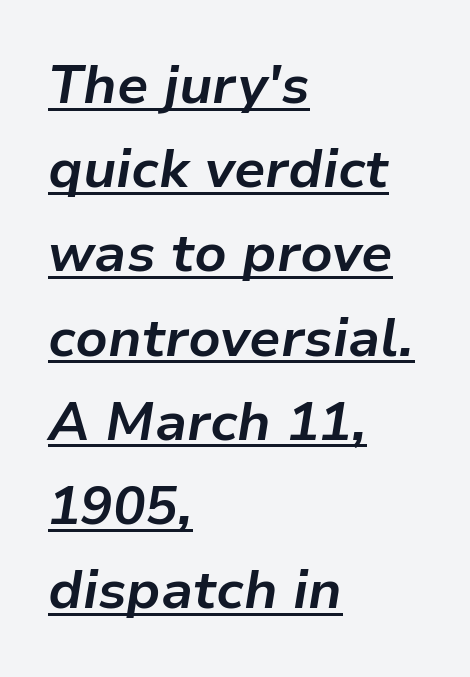
The image shows 54 px bold type, italic (leaning right); set left-aligned, normal line spacing (1.56x), normal letter spacing, underlined; low stroke contrast and a medium x-height.
